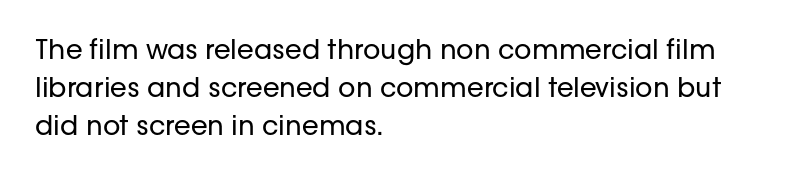
Short note: letters normally spaced. These lines are set flush left with a ragged right edge. The passage shown is not bold in any degree. Rows of type keep a routine distance in the vertical direction. This is the regular roman posture of the typeface.
